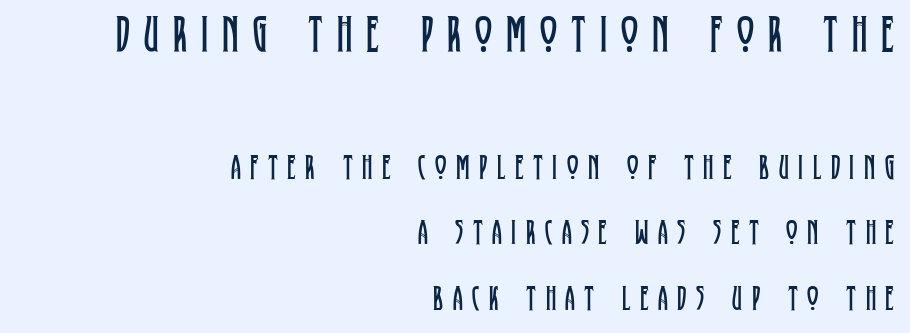
Q: Is the text bold? A: No.
Q: Is the text italic (slanted)? A: No, it is upright.
Q: Is the typeface a serif or a sans-serif typeface? A: Serif.
Q: Is the text underlined? A: No.
Q: How is the paragraph aligned? A: Right-aligned.
Q: Is the spacing between letters normal or unusually wide? A: Unusually wide.
Q: Which block of text is set in a larger size, the first (top) or the second (bottom)? A: The first (top) one.
Q: Width (condensed, normal, or wide)? A: Condensed.
Q: Stroke contrast? A: Low.
Q: x-height? A: Large.
Q: Monospaced? A: No.
